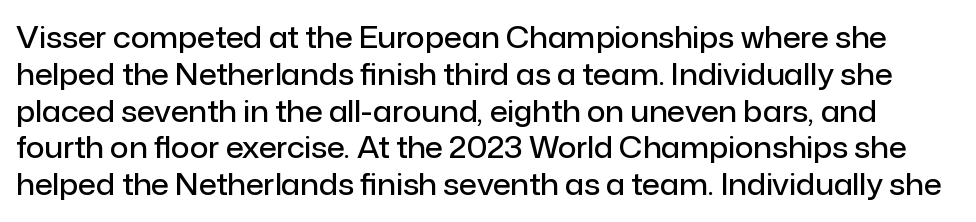
{"serif": "no", "italic": "no", "bold": "semi", "weight": "semibold", "width": "normal", "stroke_contrast": "low", "x_height": "medium", "monospaced": "no", "underline": "no", "line_spacing": "normal", "line_spacing_ratio": 1.27, "letter_spacing": "normal", "letter_spacing_em": 0.0, "glyph_px": 29}
